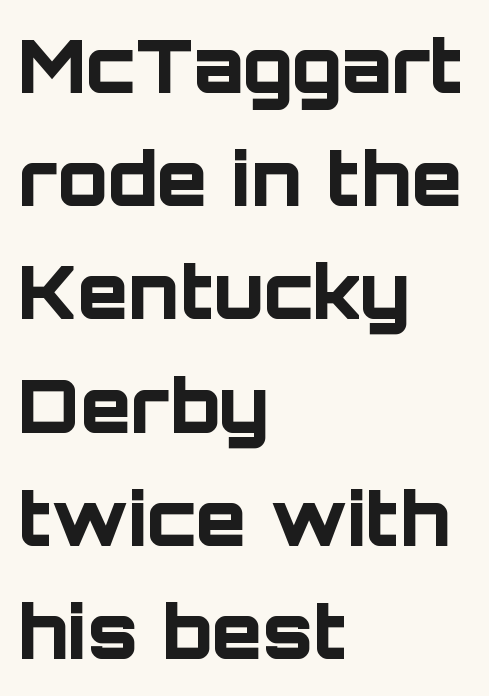
Nope, not italic — everything's standing straight. Line beginnings align vertically; line endings do not. Nope, no serifs anywhere on these letters. Caption: standard tracking, unaltered. Plain, unruled lines of type. Interline gaps are of average width in this sample.
